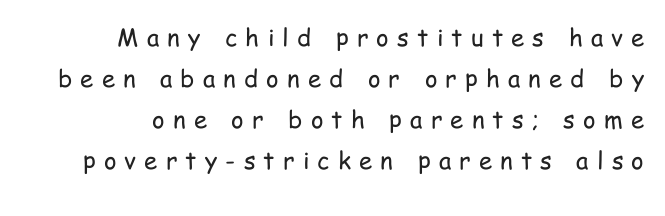
Each stroke keeps to a modest, everyday thickness or less. The passage shown is not underscored anywhere. Spacing between characters has been opened up far beyond the box default. Vertical strokes here are truly vertical.
